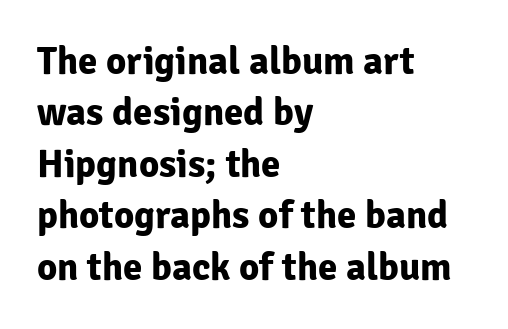
The image shows 39 px bold sans-serif type, upright; set left-aligned, normal line spacing (1.32x), normal letter spacing, not underlined; low stroke contrast and a medium x-height.
